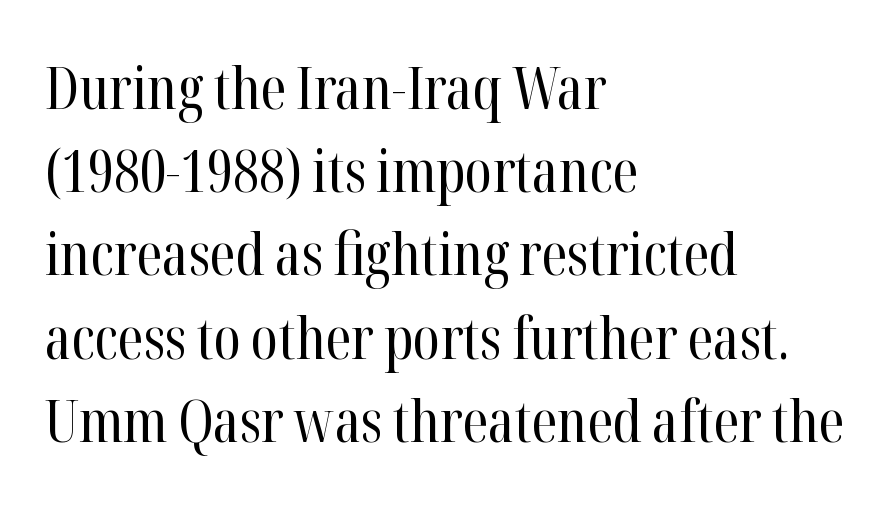
The image shows 59 px regular-weight, condensed serif type, upright; set left-aligned, normal line spacing (1.41x), normal letter spacing, not underlined; high stroke contrast and a medium x-height.
